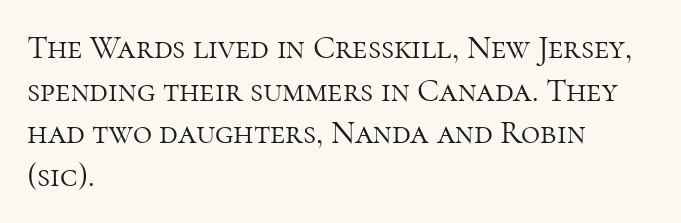
Q: Is the text bold? A: No.
Q: Is the text italic (slanted)? A: No, it is upright.
Q: Is the typeface a serif or a sans-serif typeface? A: Serif.
Q: Is the text underlined? A: No.
Q: How is the paragraph aligned? A: Left-aligned.
Q: Is the spacing between letters normal or unusually wide? A: Normal.
Q: Is the spacing between lines tight, normal or loose? A: Normal.
Q: Width (condensed, normal, or wide)? A: Normal.
Q: Stroke contrast? A: High.
Q: x-height? A: Medium.
Q: Monospaced? A: No.
